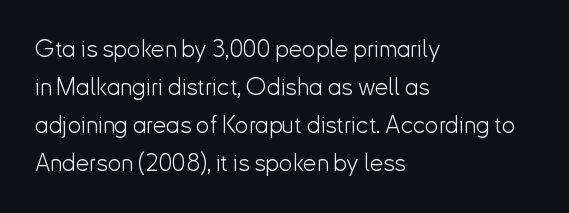
Q: Is the text bold? A: No.
Q: Is the text italic (slanted)? A: No, it is upright.
Q: Is the text underlined? A: No.
Q: How is the paragraph aligned? A: Left-aligned.
Q: Is the spacing between letters normal or unusually wide? A: Normal.
Q: Is the spacing between lines tight, normal or loose? A: Normal.
